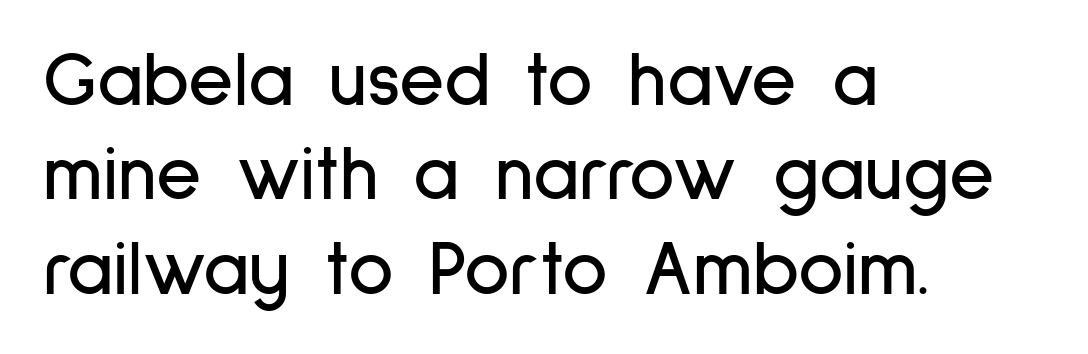
This rendering features lettering with no underline. Casual observation: everything's shoved over to the left. Character widths vary here, with narrow letters taking less room than wide ones. The typeface chosen for these lines omits serifs.
